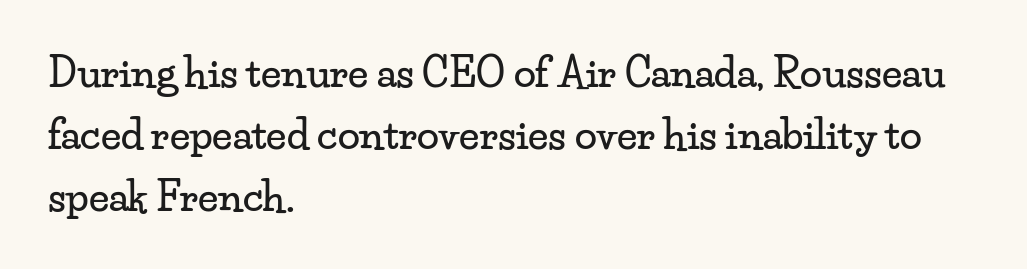
{"serif": "yes", "italic": "no", "width": "wide", "stroke_contrast": "low", "x_height": "small", "monospaced": "no", "underline": "no", "align": "left", "line_spacing": "normal", "line_spacing_ratio": 1.55, "letter_spacing": "normal", "letter_spacing_em": 0.0, "glyph_px": 40}
